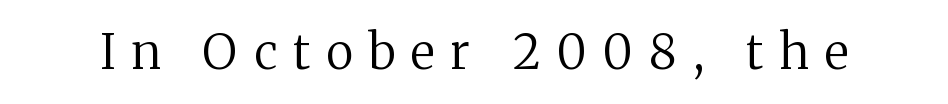
The designer went with a serif here, giving each stem small feet. A typesetter would call this proportional, since set widths differ per character. The typography opts for an upright posture over an oblique one. No chunkiness to these letters — they're not bold. Honestly, there is no underline to notice here at all.
